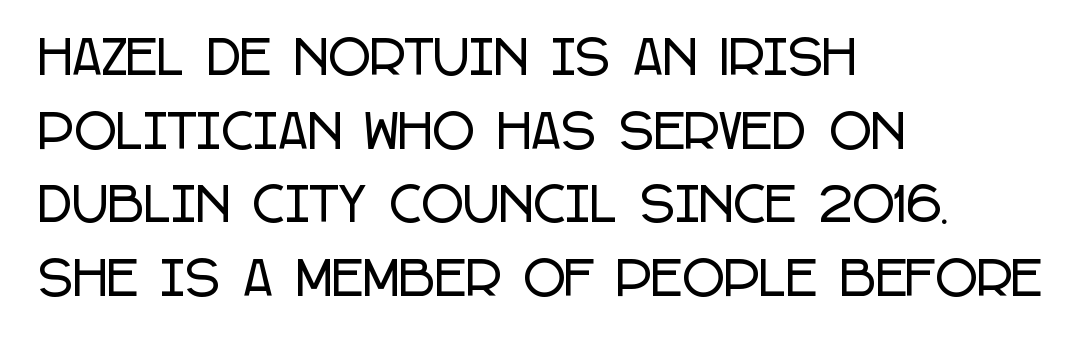
The image shows 46 px condensed sans-serif type, upright; set left-aligned, normal line spacing (1.6x), normal letter spacing, not underlined; low stroke contrast and a large x-height.
